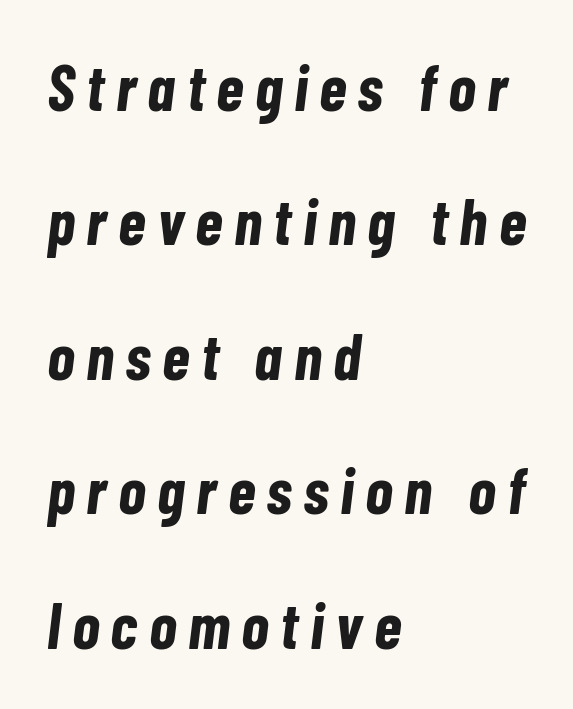
The image shows 64 px bold, condensed type, italic (leaning right); set left-aligned, loose line spacing (2.1x), not underlined; low stroke contrast and a medium x-height.
